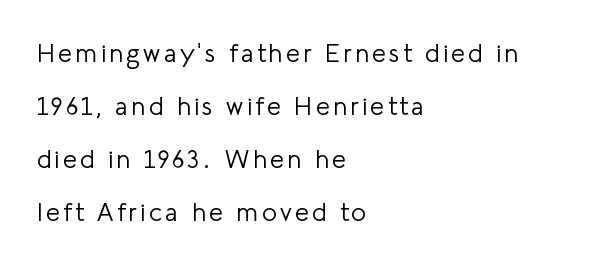
{"italic": "no", "bold": "no", "underline": "no", "align": "left", "line_spacing": "loose", "line_spacing_ratio": 2.12, "glyph_px": 25}
